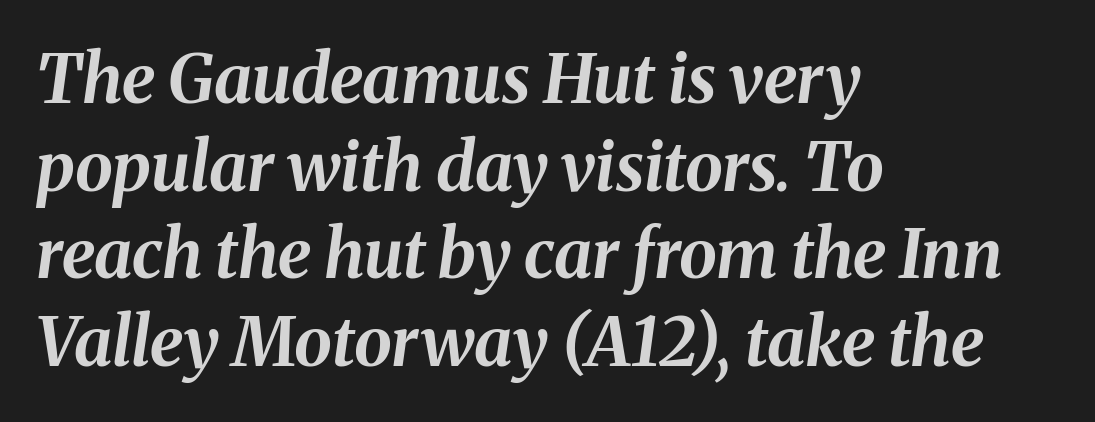
Compared with typical paragraphs, the rows here are spaced about the same. The letters are slanted; this is an italic face. Quick note: underline off. Layout note: lines flush left. Each letter keeps its own natural width here, so spacing adapts to shape. Tracking here is standard; glyphs follow each other at the usual distance.
